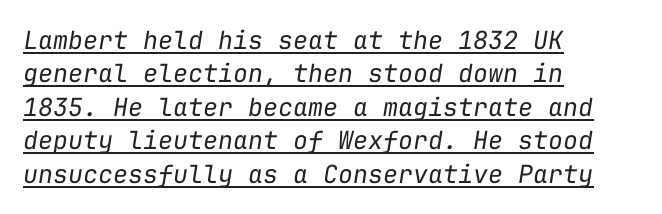
The image shows 25 px text type, italic (leaning right); set left-aligned, normal line spacing (1.34x), normal letter spacing, underlined.
